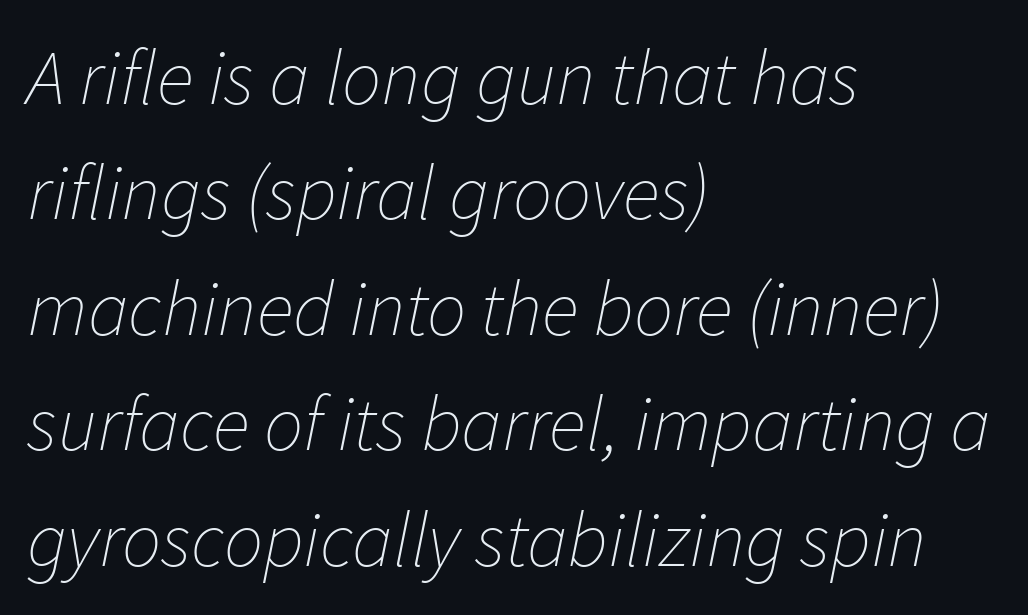
{"italic": "yes", "lean": "right", "slant_degrees": 11, "bold": "no", "weight": "thin", "width": "normal", "stroke_contrast": "low", "x_height": "medium", "monospaced": "no", "underline": "no", "align": "left", "line_spacing": "normal", "line_spacing_ratio": 1.48, "letter_spacing": "normal", "letter_spacing_em": 0.0, "glyph_px": 78}
